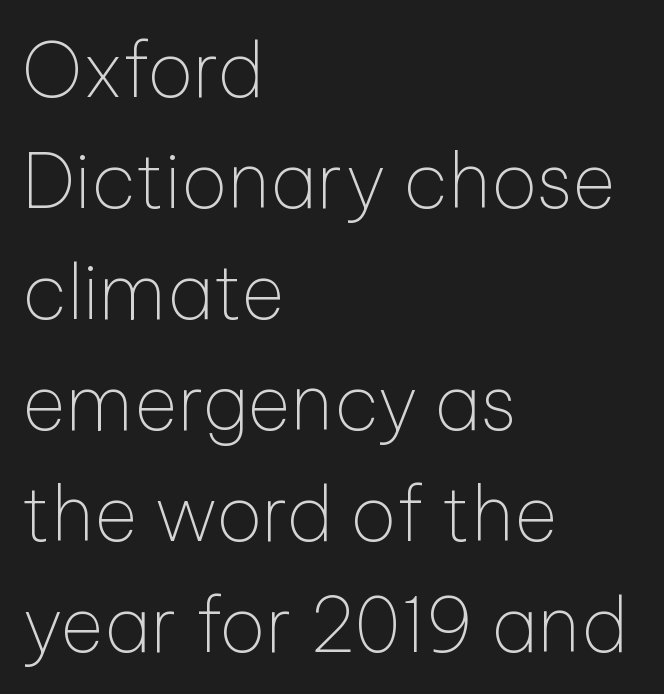
{"serif": "no", "italic": "no", "bold": "no", "weight": "thin", "width": "normal", "stroke_contrast": "low", "x_height": "medium", "monospaced": "no", "underline": "no", "align": "left", "line_spacing": "normal", "line_spacing_ratio": 1.48, "letter_spacing": "normal", "letter_spacing_em": 0.0, "glyph_px": 75}
